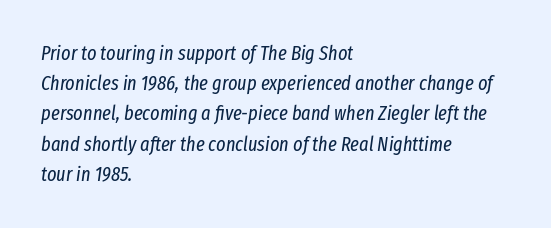
{"italic": "yes", "lean": "right", "slant_degrees": 8, "bold": "no", "underline": "no", "align": "left", "line_spacing": "normal", "line_spacing_ratio": 1.51, "letter_spacing": "normal", "letter_spacing_em": 0.0, "glyph_px": 20}
